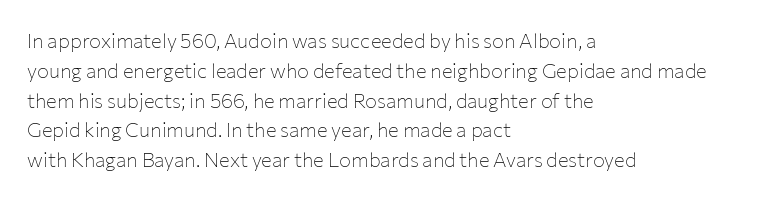
The image shows 20 px text type, upright; set left-aligned, normal line spacing (1.49x), normal letter spacing, not underlined.
